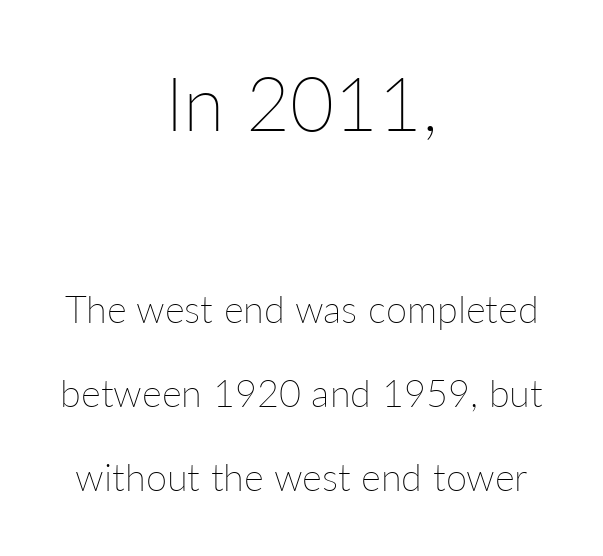
These lines are rendered in a variable-pitch font. Words appear dense and cohesive because spacing is normal. The line-height multiplier appears high, well above default. Glance below the letters and you will spot only blank space. Caption: upper text group enlarged, lower text group reduced.
